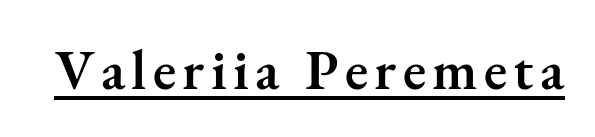
Q: Is the text bold? A: Semi-bold.
Q: Is the text italic (slanted)? A: No, it is upright.
Q: Is the typeface a serif or a sans-serif typeface? A: Serif.
Q: Is the text underlined? A: Yes.
Q: Width (condensed, normal, or wide)? A: Normal.
Q: Stroke contrast? A: Medium.
Q: x-height? A: Small.
Q: Monospaced? A: No.
